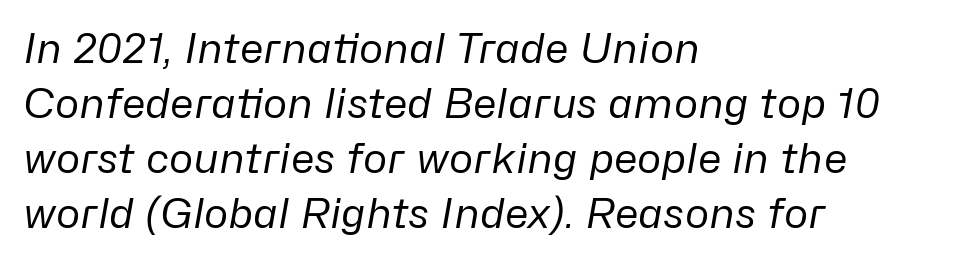
The image shows 41 px regular-weight type, italic (leaning right); set left-aligned, normal line spacing (1.34x), normal letter spacing, not underlined; low stroke contrast and a medium x-height.
